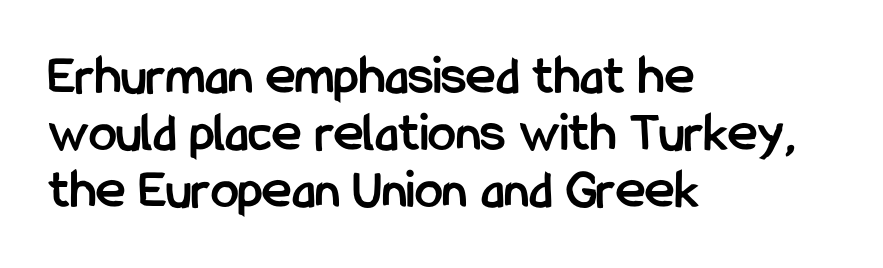
{"serif": "no", "italic": "no", "bold": "yes", "weight": "semibold", "width": "condensed", "stroke_contrast": "low", "x_height": "medium", "monospaced": "no", "underline": "no", "align": "left", "line_spacing": "tight", "line_spacing_ratio": 1.02, "letter_spacing": "normal", "letter_spacing_em": 0.0, "glyph_px": 56}
